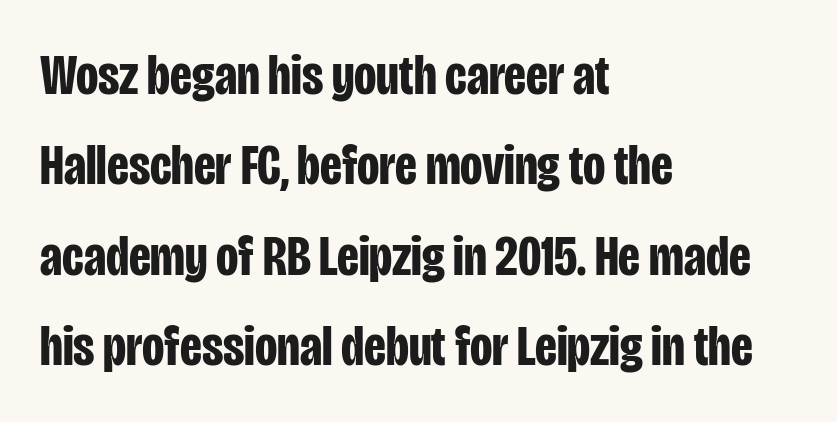
The image shows 58 px bold, condensed sans-serif type, upright; set left-aligned, normal line spacing (1.56x), normal letter spacing, not underlined; low stroke contrast and a large x-height.
